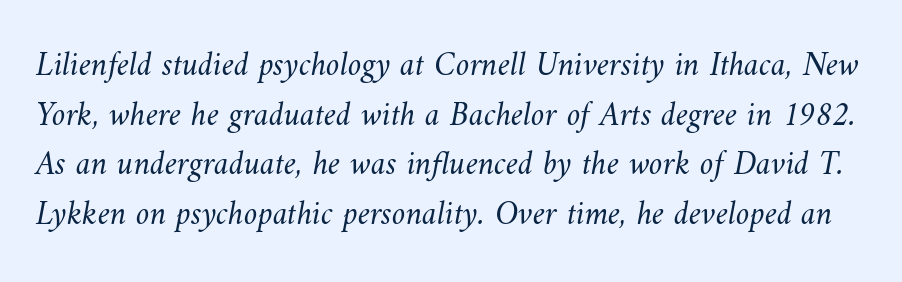
Default kerning and tracking; the words read as compact shapes. The letterforms sit at book weight or below. Honestly, there is no underline to notice here at all. A typesetter would call this leading conventional body-copy spacing. Each letter keeps its own natural width here, so spacing adapts to shape.
